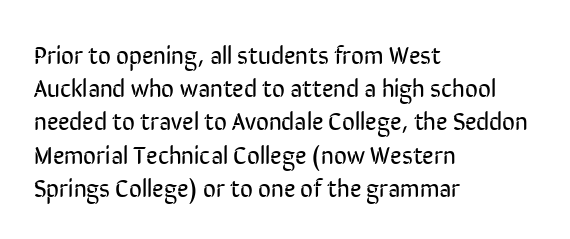
Q: Is the text bold? A: No.
Q: Is the text italic (slanted)? A: No, it is upright.
Q: Is the text underlined? A: No.
Q: How is the paragraph aligned? A: Left-aligned.
Q: Is the spacing between letters normal or unusually wide? A: Normal.
Q: Is the spacing between lines tight, normal or loose? A: Normal.
